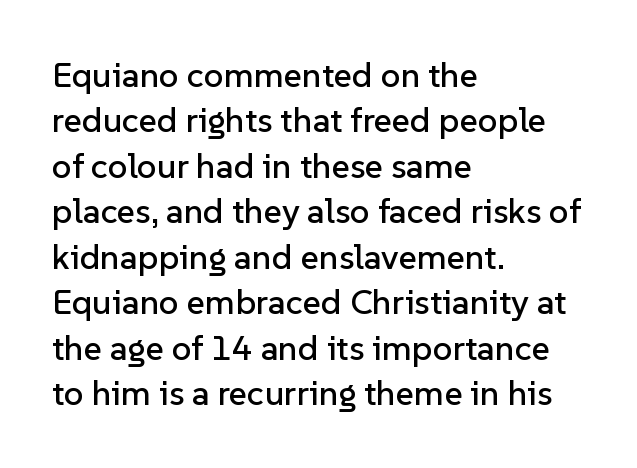
The image shows 35 px sans-serif type, upright; set left-aligned, normal line spacing (1.3x), normal letter spacing, not underlined; low stroke contrast and a medium x-height.
